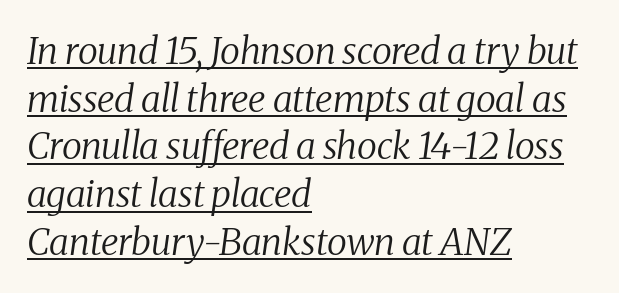
The axis of the letterforms is tilted away from vertical. Left-aligned paragraph, ragged on the right. Underlining? Definitely there. Summary of weight: not heavy and not bold.
